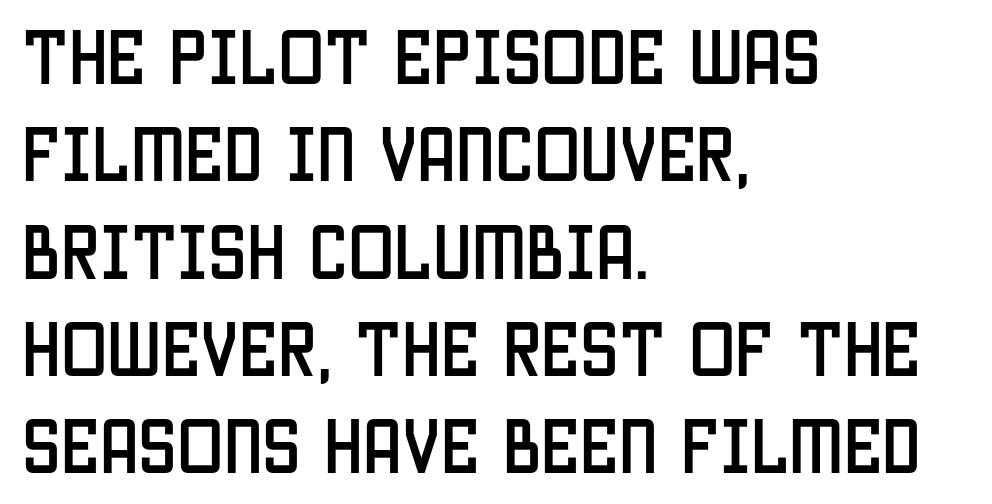
One-word summary of the alignment: left. Unlike italic type, these characters show no tilt at all. The line texture is even and compact thanks to regular tracking. A typesetter would call this proportional, since set widths differ per character. Clear beneath every line of the passage.
